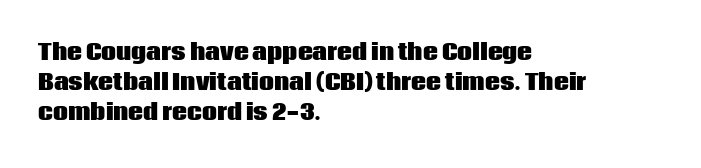
The image shows 21 px bold type, upright; set left-aligned, normal line spacing (1.43x), normal letter spacing, not underlined.
